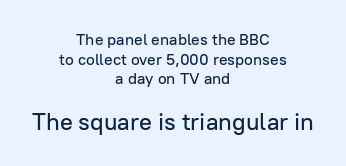
The image shows 24 px text type, upright; set centered, line spacing 1.23x, normal letter spacing, not underlined; the second (bottom) block is 1.5x larger.
